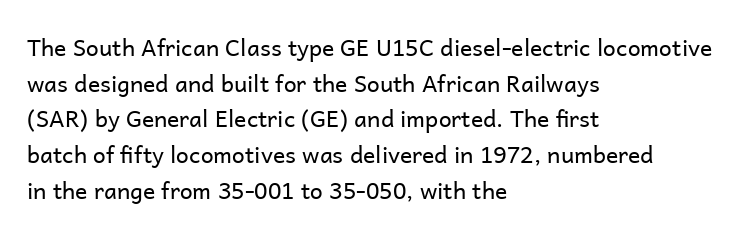
{"italic": "no", "bold": "no", "underline": "no", "align": "left", "line_spacing": "normal", "line_spacing_ratio": 1.55, "letter_spacing": "normal", "letter_spacing_em": 0.0, "glyph_px": 23}
